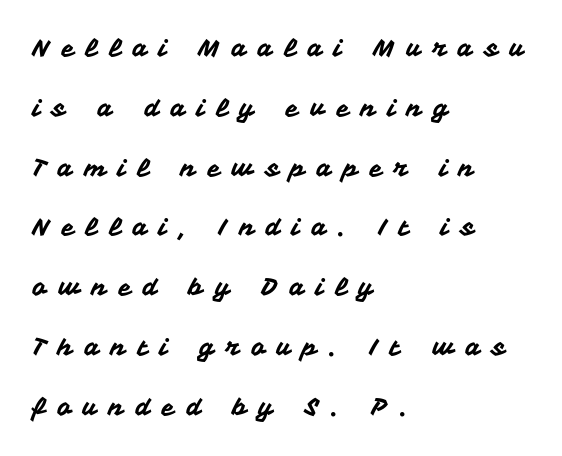
The image shows 24 px text type; set left-aligned, loose line spacing (2.49x), unusually wide letter spacing (+0.48 em), not underlined.
